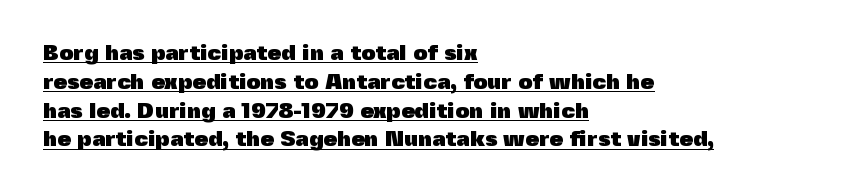
The image shows 22 px bold type, upright; set left-aligned, normal line spacing (1.31x), normal letter spacing, underlined.
